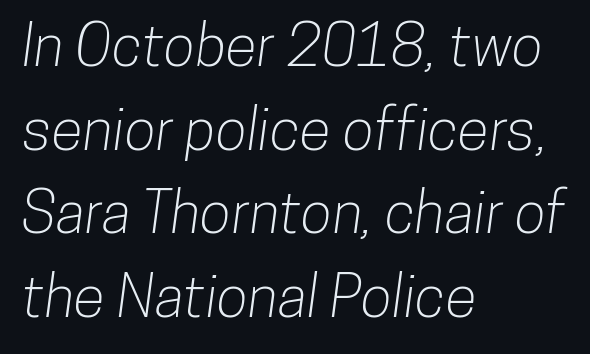
Q: Is the typeface a serif or a sans-serif typeface? A: Sans-serif.
Q: Is the text underlined? A: No.
Q: How is the paragraph aligned? A: Left-aligned.
Q: Is the spacing between letters normal or unusually wide? A: Normal.
Q: Is the spacing between lines tight, normal or loose? A: Normal.
Q: Width (condensed, normal, or wide)? A: Condensed.
Q: Stroke contrast? A: Low.
Q: x-height? A: Medium.
Q: Monospaced? A: No.
